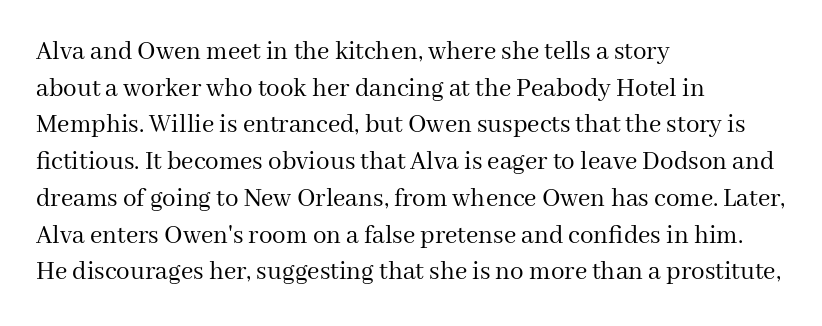
{"italic": "no", "bold": "no", "underline": "no", "align": "left", "line_spacing": "normal", "line_spacing_ratio": 1.36, "letter_spacing": "normal", "letter_spacing_em": 0.0, "glyph_px": 27}
